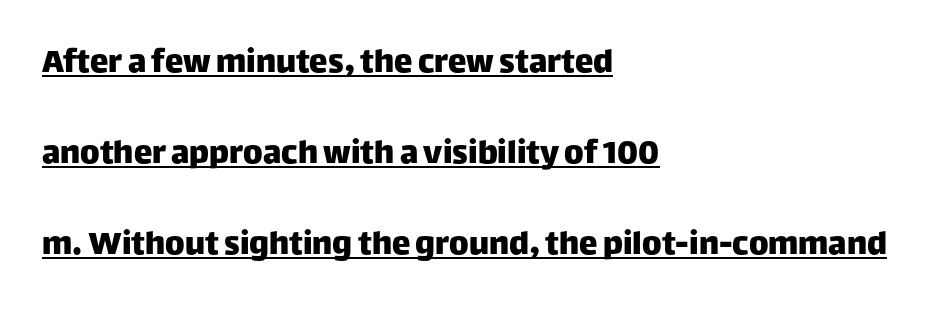
{"serif": "no", "italic": "no", "width": "normal", "stroke_contrast": "low", "x_height": "large", "monospaced": "no", "underline": "yes", "align": "left", "line_spacing": "loose", "line_spacing_ratio": 2.46, "letter_spacing": "normal", "letter_spacing_em": 0.0, "glyph_px": 37}
